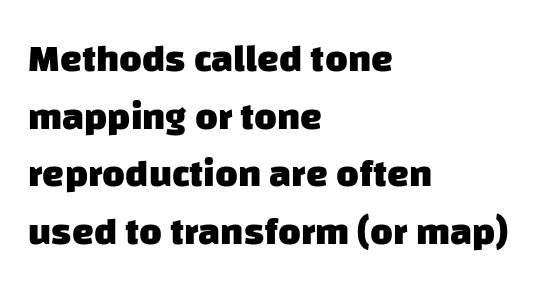
{"serif": "no", "bold": "yes", "weight": "heavy", "width": "normal", "stroke_contrast": "low", "x_height": "large", "monospaced": "no", "underline": "no", "align": "left", "line_spacing": "normal", "line_spacing_ratio": 1.48, "letter_spacing": "normal", "letter_spacing_em": 0.0, "glyph_px": 39}
